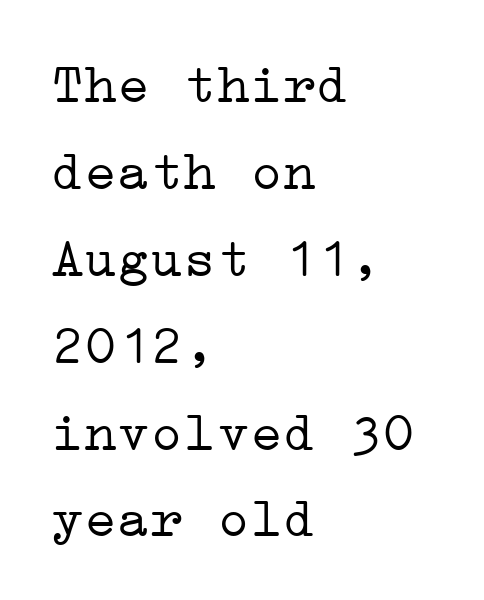
{"serif": "yes", "italic": "no", "bold": "no", "weight": "light", "width": "wide", "stroke_contrast": "low", "x_height": "medium", "underline": "no", "align": "left", "line_spacing": "normal", "line_spacing_ratio": 1.58, "letter_spacing": "normal", "letter_spacing_em": 0.0, "glyph_px": 55}
